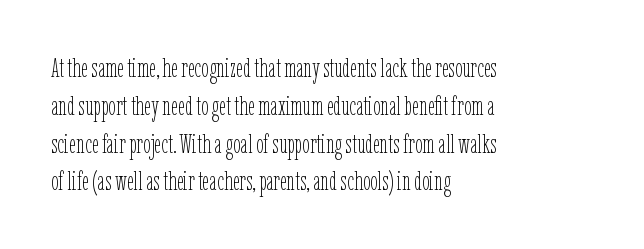
Short note: letters normally spaced. These lines are set flush left with a ragged right edge. The passage shown is not bold in any degree. Rows of type keep a routine distance in the vertical direction. This is the regular roman posture of the typeface.
